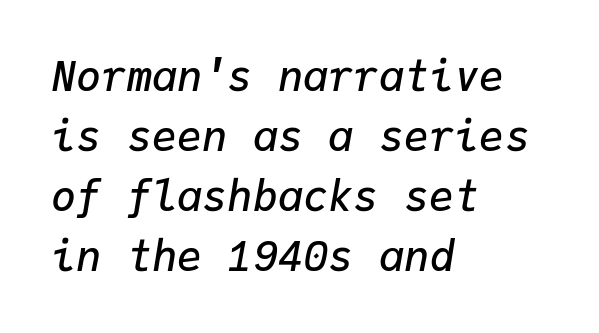
The image shows 42 px semibold type, italic (leaning right), monospaced; set left-aligned, normal line spacing (1.43x), normal letter spacing, not underlined; low stroke contrast and a medium x-height.
